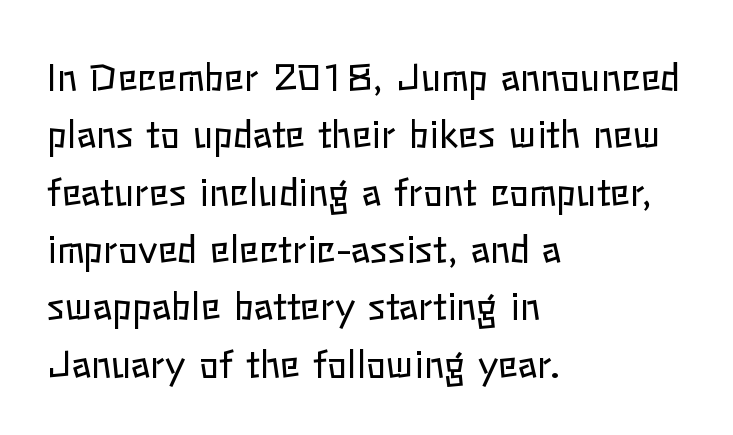
The image shows 37 px regular-weight type, upright; set left-aligned, normal line spacing (1.55x), normal letter spacing, not underlined; low stroke contrast and a medium x-height.
